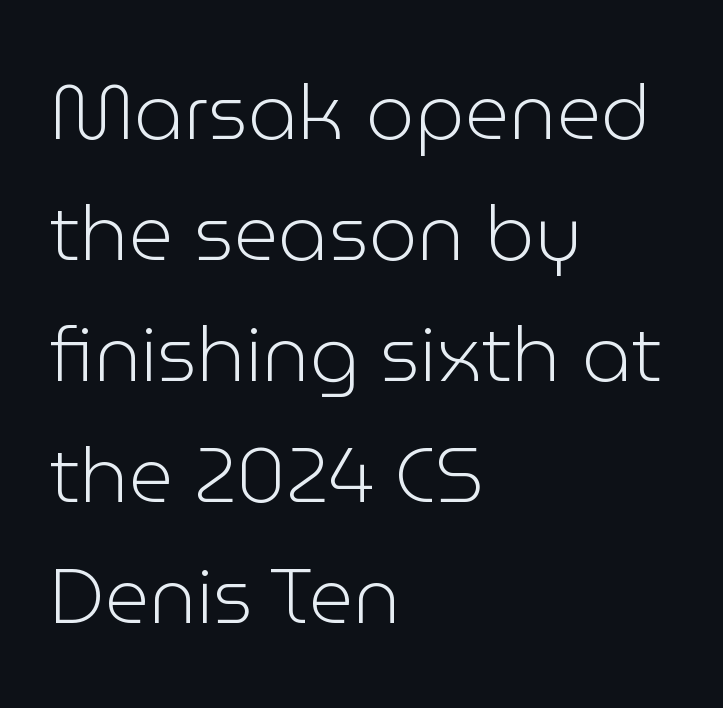
The cut favours lightness, reaching ordinary text weight at its darkest. The rendering uses natural spacing where letterforms have individual widths. Letterform terminals end flat and unadorned throughout the passage. This is roman type, the default non-slanted kind. This block has exactly the height ordinary leading produces.
